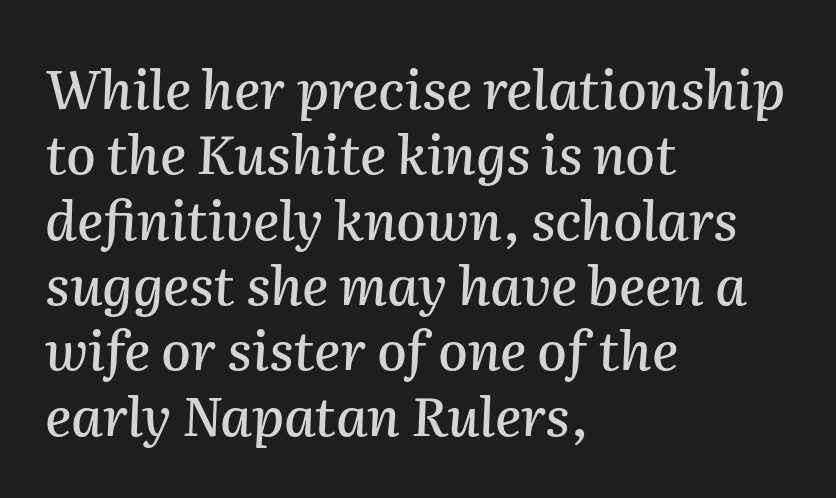
You could not count columns in this text — the font is proportionally spaced. Tracking here is standard; glyphs follow each other at the usual distance. Notice how the passage keeps a crisp vertical edge on the left only. Honestly, there is no underline to notice here at all.
